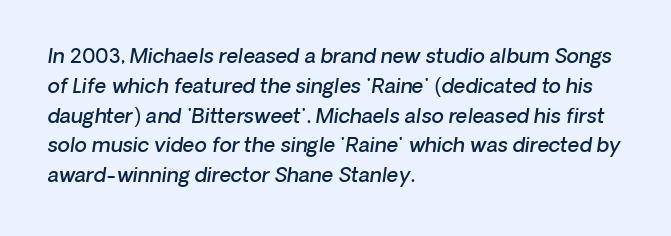
The image shows 20 px text type, italic (leaning right); set left-aligned, normal line spacing (1.49x), normal letter spacing, not underlined.
